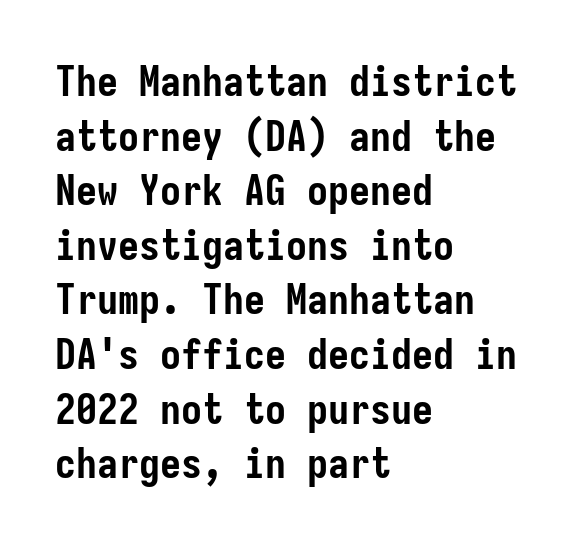
Q: Is the text bold? A: Yes.
Q: Is the text italic (slanted)? A: No, it is upright.
Q: Is the typeface a serif or a sans-serif typeface? A: Sans-serif.
Q: Is the text underlined? A: No.
Q: How is the paragraph aligned? A: Left-aligned.
Q: Is the spacing between letters normal or unusually wide? A: Normal.
Q: Is the spacing between lines tight, normal or loose? A: Normal.
Q: Width (condensed, normal, or wide)? A: Condensed.
Q: Stroke contrast? A: Low.
Q: x-height? A: Medium.
